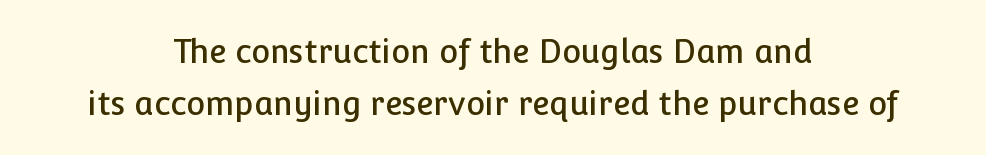
{"serif": "no", "italic": "no", "width": "normal", "stroke_contrast": "low", "x_height": "medium", "monospaced": "no", "underline": "no", "align": "center", "line_spacing": "normal", "line_spacing_ratio": 1.61, "letter_spacing": "normal", "letter_spacing_em": 0.0, "glyph_px": 32}
